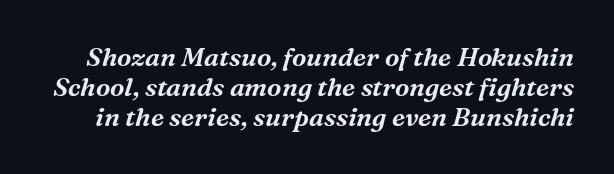
The image shows 26 px text type, italic (leaning right); set line spacing 1.16x, normal letter spacing, not underlined.
